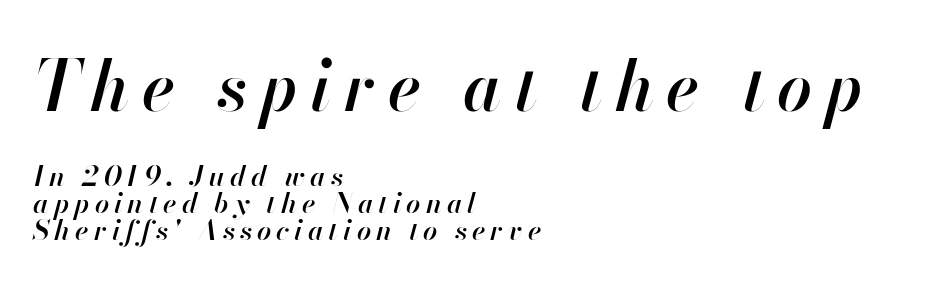
{"italic": "yes", "lean": "right", "slant_degrees": 13, "bold": "semi", "weight": "semibold", "width": "normal", "stroke_contrast": "high", "x_height": "small", "monospaced": "no", "underline": "no", "align": "left", "line_spacing": "tight", "line_spacing_ratio": 0.96, "larger_block": "first", "size_ratio": 2.46, "glyph_px": 69}
